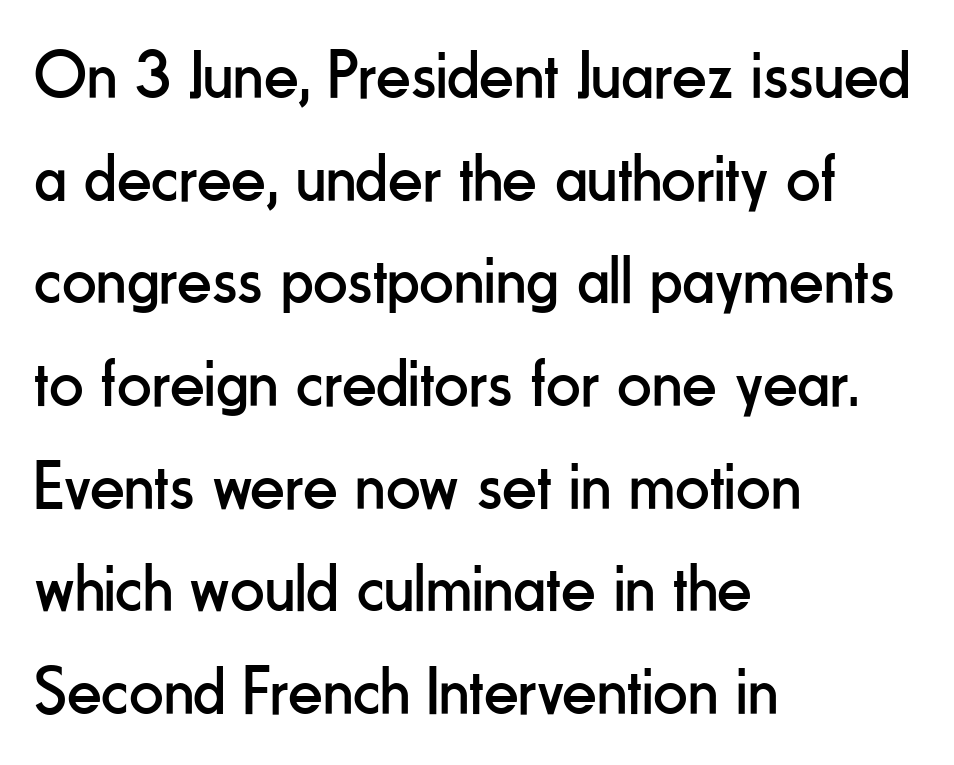
Teacher's note: observe the even left margin — that is flush-left alignment. Standard letterfit; no display-style spreading of the glyphs. The glyphs are unaccompanied by any horizontal stroke below them. These lines are composed in type without serifs. The typeface has the unassuming heft of standard copy or less.
